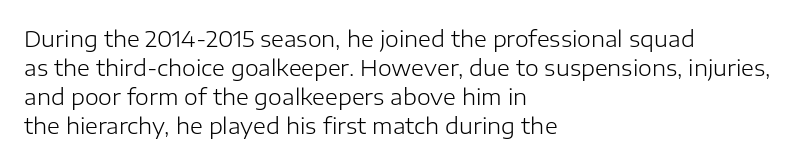
Q: Is the text bold? A: No.
Q: Is the text italic (slanted)? A: No, it is upright.
Q: Is the text underlined? A: No.
Q: How is the paragraph aligned? A: Left-aligned.
Q: Is the spacing between letters normal or unusually wide? A: Normal.
Q: Is the spacing between lines tight, normal or loose? A: Normal.
